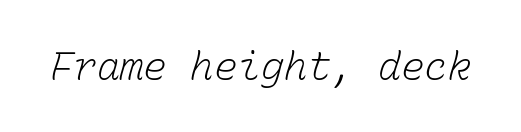
The foot of each line stays bare and open. The face used here is rendered with its standard letterfit. Think of a typewriter: that constant character pitch is what you see here. These glyphs show unthickened strokes, regular width or finer.
